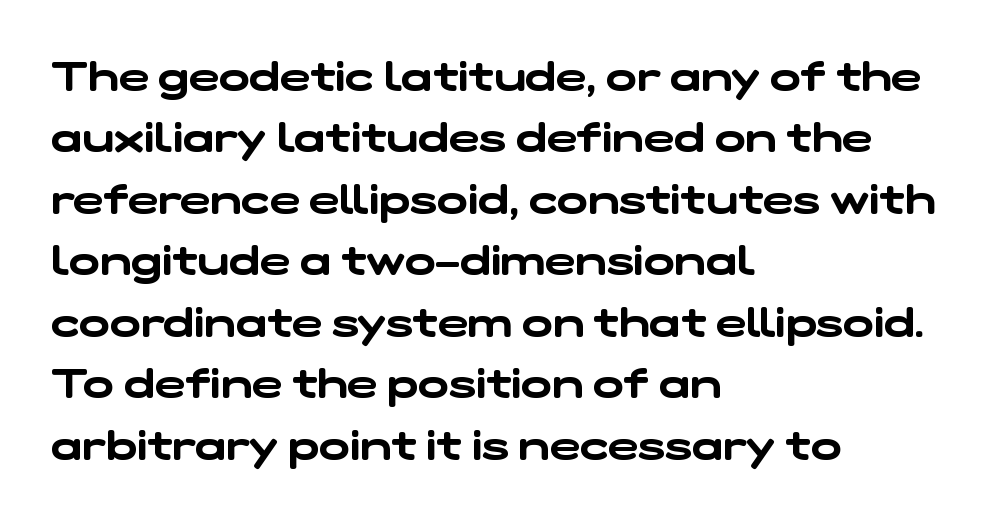
{"serif": "no", "width": "wide", "stroke_contrast": "low", "x_height": "medium", "monospaced": "no", "underline": "no", "align": "left", "line_spacing": "normal", "line_spacing_ratio": 1.5, "letter_spacing": "normal", "letter_spacing_em": 0.0, "glyph_px": 41}
